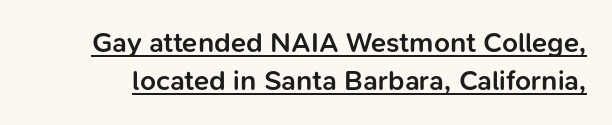
The image shows 28 px semibold sans-serif type, upright; set normal line spacing (1.37x), normal letter spacing, underlined; low stroke contrast and a medium x-height.
